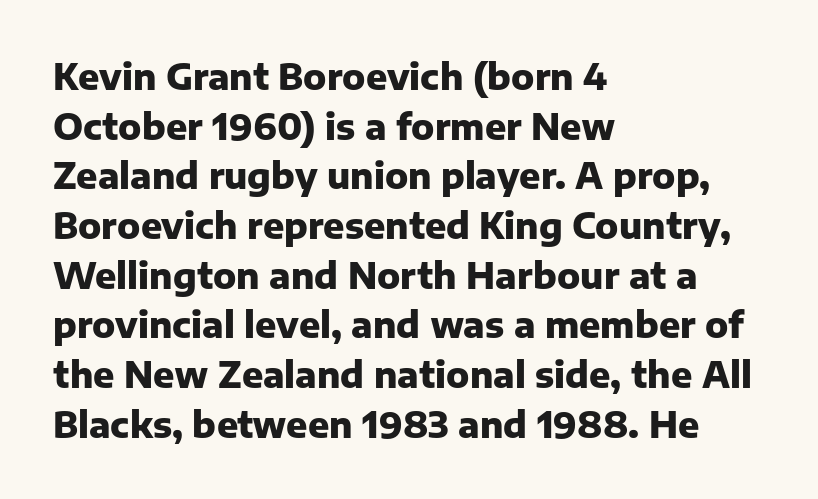
{"serif": "no", "italic": "no", "bold": "yes", "weight": "heavy", "width": "normal", "stroke_contrast": "low", "x_height": "medium", "monospaced": "no", "underline": "no", "align": "left", "line_spacing": "normal", "line_spacing_ratio": 1.42, "letter_spacing": "normal", "letter_spacing_em": 0.0, "glyph_px": 35}
